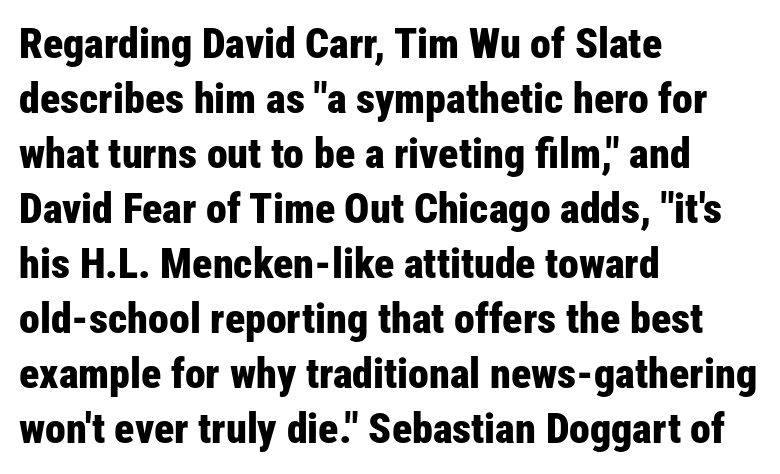
{"serif": "no", "italic": "no", "bold": "yes", "weight": "bold", "width": "condensed", "stroke_contrast": "low", "x_height": "medium", "monospaced": "no", "underline": "no", "align": "left", "line_spacing": "normal", "line_spacing_ratio": 1.31, "letter_spacing": "normal", "letter_spacing_em": 0.0, "glyph_px": 42}
